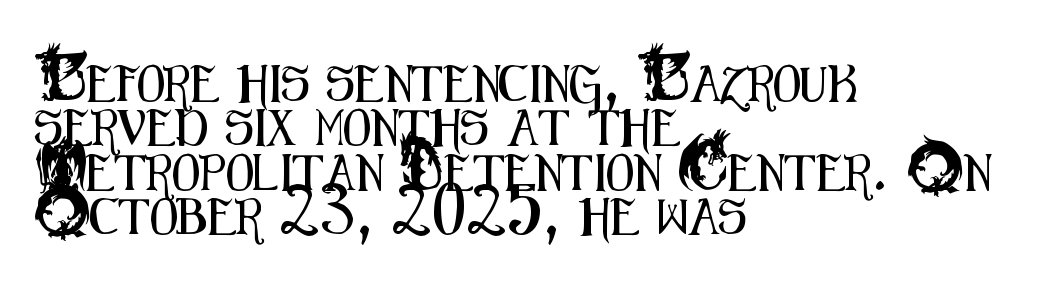
Q: Is the text italic (slanted)? A: No, it is upright.
Q: Is the typeface a serif or a sans-serif typeface? A: Sans-serif.
Q: Is the text underlined? A: No.
Q: How is the paragraph aligned? A: Left-aligned.
Q: Is the spacing between letters normal or unusually wide? A: Normal.
Q: Width (condensed, normal, or wide)? A: Condensed.
Q: Stroke contrast? A: Medium.
Q: x-height? A: Small.
Q: Monospaced? A: No.
